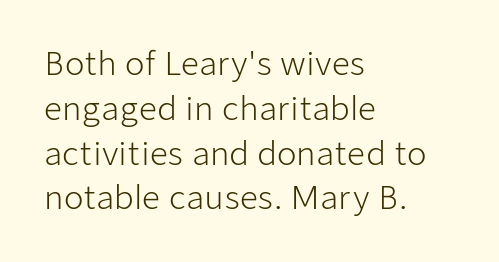
These lines are rendered in a variable-pitch font. Spacing between characters is what you'd get straight out of the box. The weight would be labelled regular, book, light, or lighter still. The specimen reads as upright at a glance. Bare-footed words on every line.
